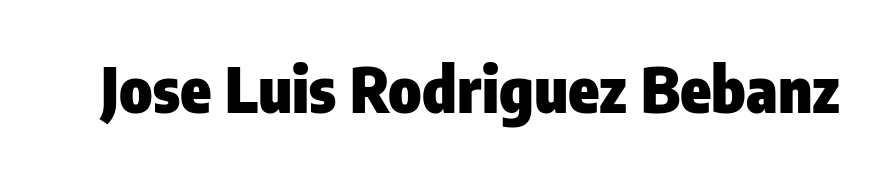
{"serif": "no", "italic": "no", "bold": "yes", "weight": "heavy", "width": "condensed", "stroke_contrast": "low", "x_height": "medium", "monospaced": "no", "underline": "no", "letter_spacing": "normal", "letter_spacing_em": 0.0, "glyph_px": 63}
